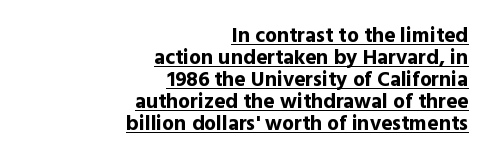
The image shows 21 px bold type, upright; set right-aligned, tight line spacing (1.05x), normal letter spacing, underlined.
